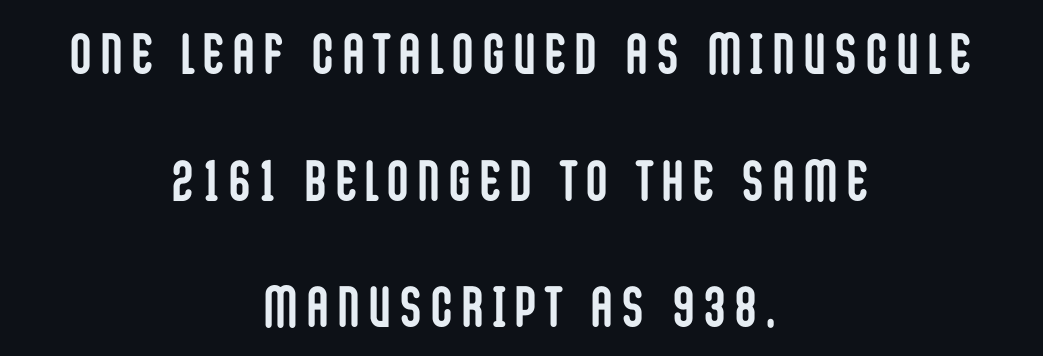
Q: Is the text bold? A: Yes.
Q: Is the text italic (slanted)? A: No, it is upright.
Q: Is the typeface a serif or a sans-serif typeface? A: Sans-serif.
Q: Is the text underlined? A: No.
Q: How is the paragraph aligned? A: Centered.
Q: Is the spacing between lines tight, normal or loose? A: Loose.
Q: Width (condensed, normal, or wide)? A: Condensed.
Q: Stroke contrast? A: Low.
Q: x-height? A: Large.
Q: Monospaced? A: No.
